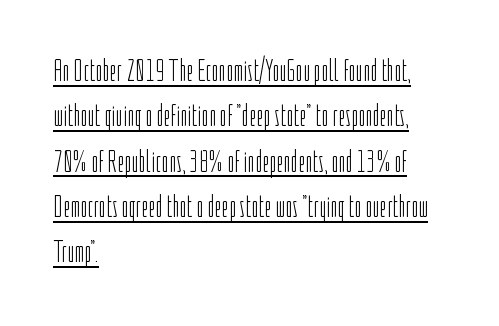
{"serif": "no", "italic": "no", "bold": "no", "weight": "light", "width": "condensed", "stroke_contrast": "low", "x_height": "medium", "monospaced": "no", "underline": "yes", "align": "left", "line_spacing": "normal", "line_spacing_ratio": 1.46, "letter_spacing": "normal", "letter_spacing_em": 0.0, "glyph_px": 31}
